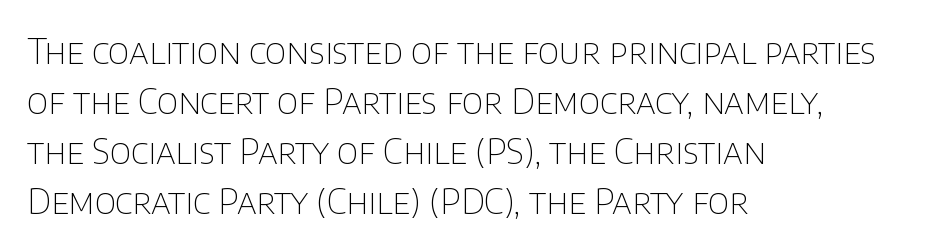
{"serif": "no", "italic": "no", "bold": "no", "weight": "thin", "width": "normal", "stroke_contrast": "low", "x_height": "large", "monospaced": "no", "underline": "no", "align": "left", "line_spacing": "normal", "line_spacing_ratio": 1.43, "letter_spacing": "normal", "letter_spacing_em": 0.0, "glyph_px": 35}
